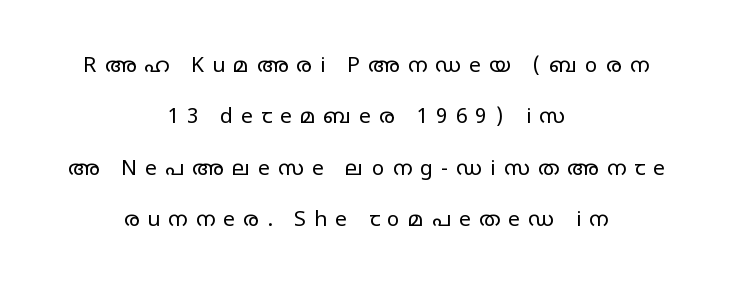
Q: Is the text bold? A: No.
Q: Is the text italic (slanted)? A: No, it is upright.
Q: Is the text underlined? A: No.
Q: How is the paragraph aligned? A: Centered.
Q: Is the spacing between letters normal or unusually wide? A: Unusually wide.
Q: Is the spacing between lines tight, normal or loose? A: Loose.
